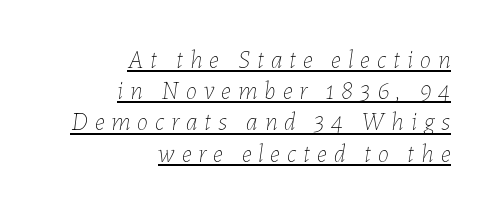
{"italic": "yes", "lean": "right", "slant_degrees": 7, "bold": "no", "underline": "yes", "align": "right", "line_spacing": "normal", "line_spacing_ratio": 1.25, "letter_spacing": "wide", "letter_spacing_em": 0.28, "glyph_px": 25}
